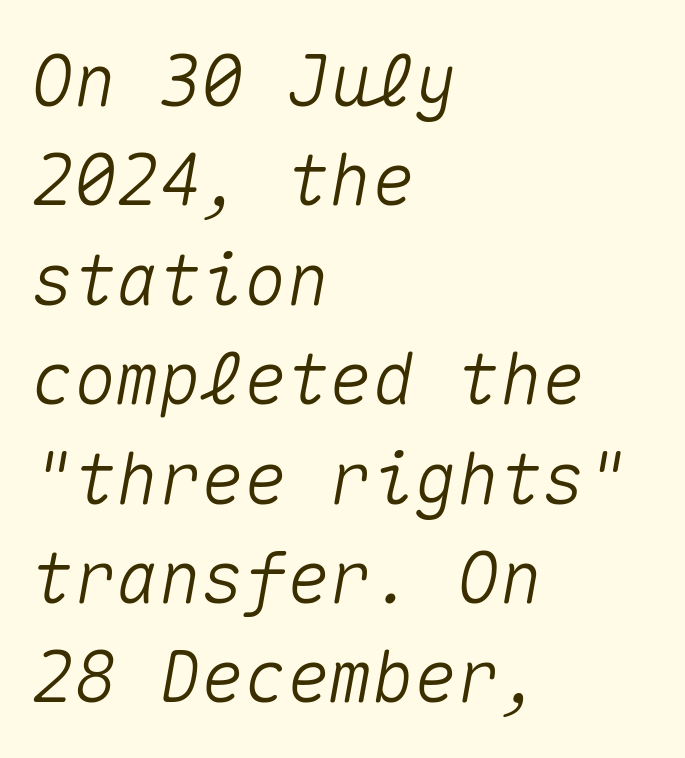
The image shows 71 px text type, italic (leaning right), monospaced; set left-aligned, normal line spacing (1.4x), normal letter spacing, not underlined; medium stroke contrast and a medium x-height.
